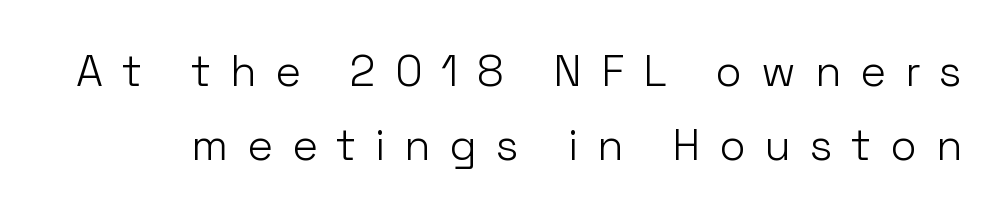
Characters remain perfectly vertical along every line. Glyph-to-glyph distance is far greater than everyday printed text. Weight: not bold — regular or lighter. Type style note: lacks serifs.
